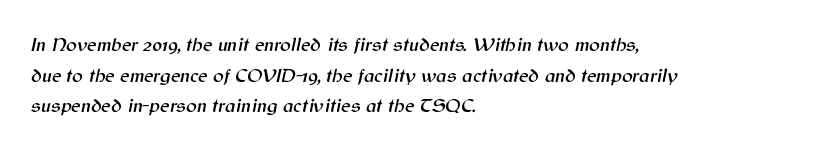
Layout note: lines flush left. Leading matches the norm, producing a regular column. Tall strokes in this sample are angled rather than plumb. A typesetter would call this zero additional tracking.
